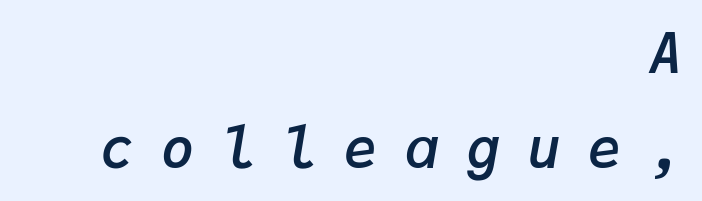
The image shows 56 px semibold type, italic (leaning right), monospaced; set right-aligned, normal line spacing (1.69x), unusually wide letter spacing (+0.49 em), not underlined; low stroke contrast and a medium x-height.
